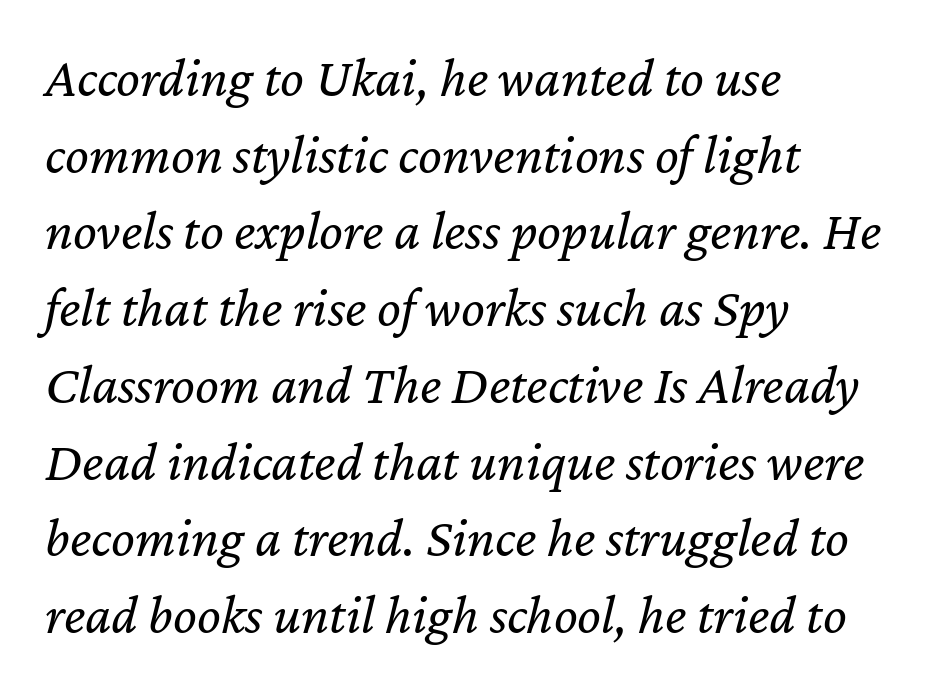
Q: Is the text bold? A: No.
Q: Is the text italic (slanted)? A: Yes, it leans right by about 12 degrees.
Q: Is the text underlined? A: No.
Q: How is the paragraph aligned? A: Left-aligned.
Q: Is the spacing between letters normal or unusually wide? A: Normal.
Q: Is the spacing between lines tight, normal or loose? A: Normal.
Q: Width (condensed, normal, or wide)? A: Normal.
Q: Stroke contrast? A: Low.
Q: x-height? A: Medium.
Q: Monospaced? A: No.
